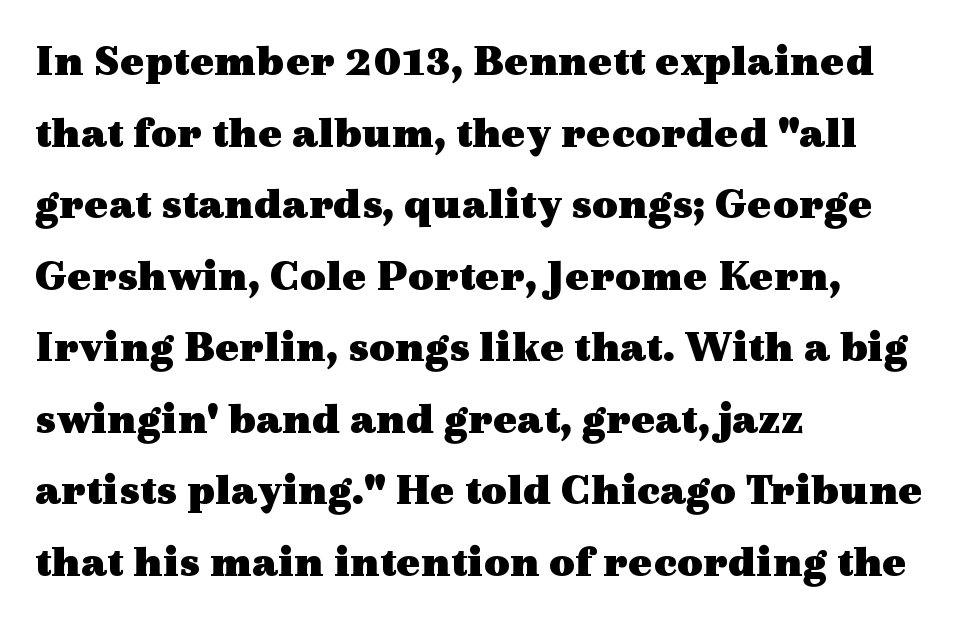
Posture: upright roman. There is no visible air inserted between adjacent glyphs. One glance says typical: line gaps are just what's usual. Unmarked baselines from the first word to the last.
